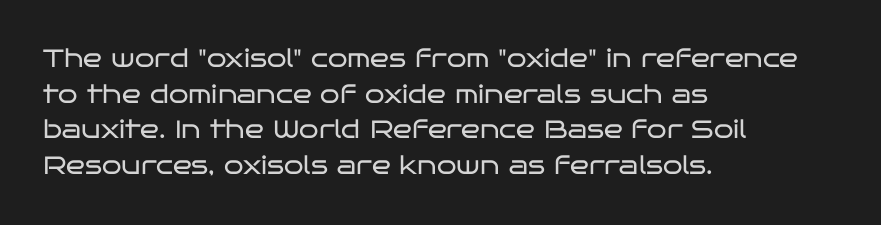
The image shows 25 px text type, upright; set left-aligned, normal line spacing (1.43x), normal letter spacing, not underlined.
